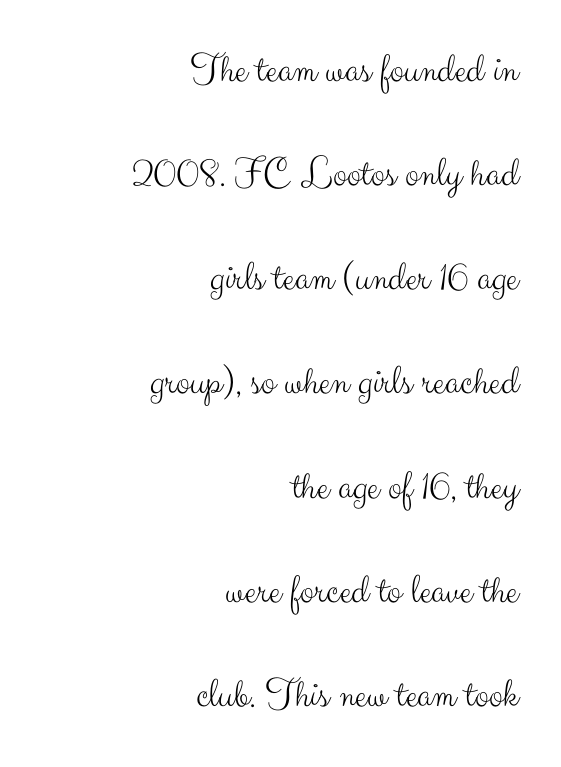
The image shows 42 px light sans-serif type; set right-aligned, loose line spacing (2.48x), normal letter spacing, not underlined; medium stroke contrast and a small x-height.
